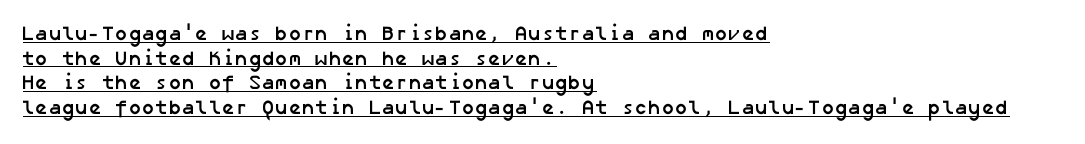
The image shows 20 px bold type; set left-aligned, line spacing 1.23x, normal letter spacing, underlined.
